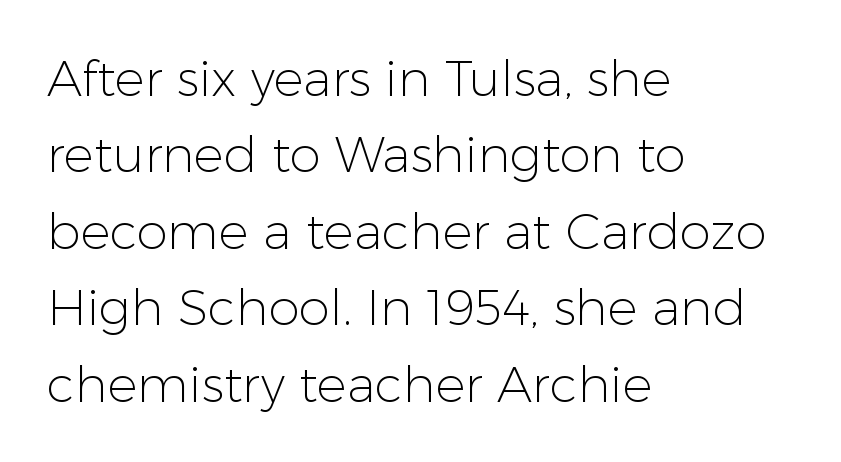
Q: Is the text bold? A: No.
Q: Is the text italic (slanted)? A: No, it is upright.
Q: Is the typeface a serif or a sans-serif typeface? A: Sans-serif.
Q: Is the text underlined? A: No.
Q: How is the paragraph aligned? A: Left-aligned.
Q: Is the spacing between letters normal or unusually wide? A: Normal.
Q: Is the spacing between lines tight, normal or loose? A: Normal.
Q: Width (condensed, normal, or wide)? A: Normal.
Q: Stroke contrast? A: Low.
Q: x-height? A: Medium.
Q: Monospaced? A: No.
